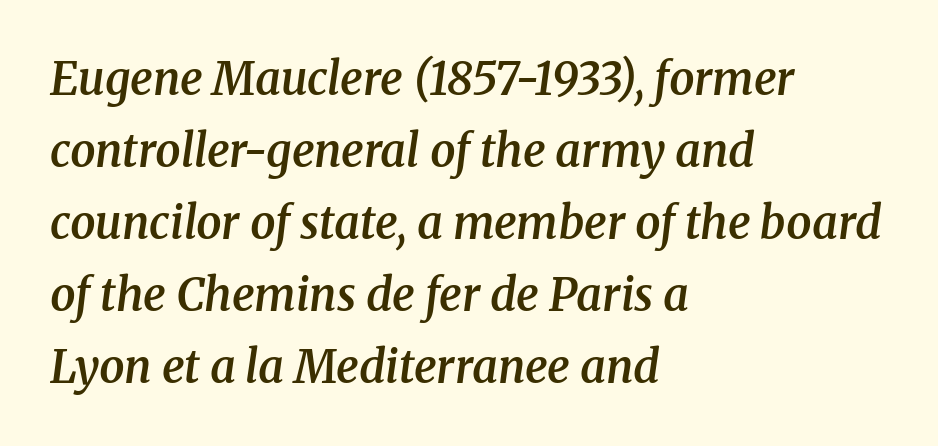
Q: Is the text bold? A: Semi-bold.
Q: Is the text italic (slanted)? A: Yes, it leans right by about 8 degrees.
Q: Is the typeface a serif or a sans-serif typeface? A: Serif.
Q: Is the text underlined? A: No.
Q: How is the paragraph aligned? A: Left-aligned.
Q: Is the spacing between letters normal or unusually wide? A: Normal.
Q: Is the spacing between lines tight, normal or loose? A: Normal.
Q: Width (condensed, normal, or wide)? A: Normal.
Q: Stroke contrast? A: Medium.
Q: x-height? A: Medium.
Q: Monospaced? A: No.
